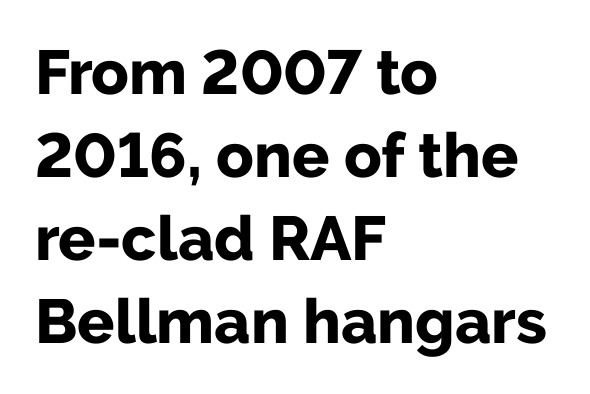
Is this a fixed-width face? No — the glyphs have proportional, varying widths. Nobody touched the tracking dial on this one. This rendering uses left alignment, leaving the right contour irregular. The letters stand upright; this is a roman face. Students, observe: this is what conventionally led text looks like. The typeface chosen for these lines omits serifs.
